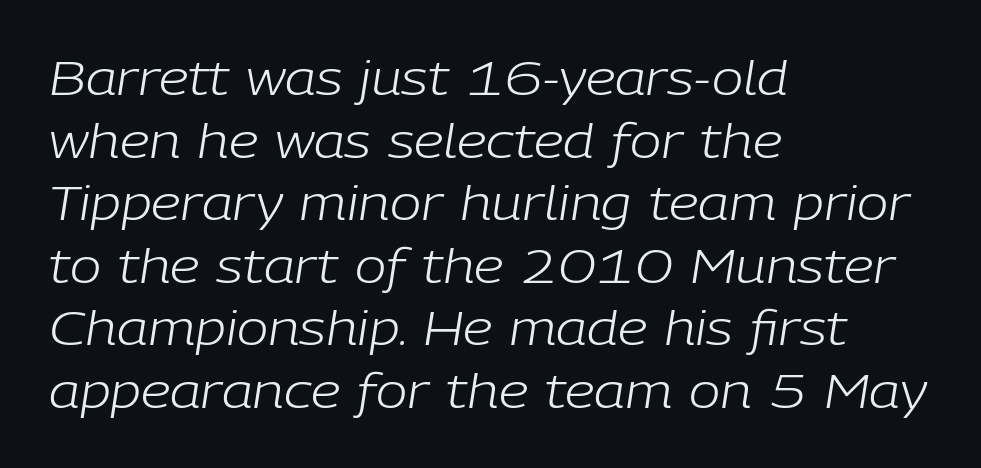
The lines sit at an ordinary, default distance from one another. The rendering anchors every line to the left-hand side. Do the characters align in a grid? No, the font is proportional. The space directly below the letters is spotless.
